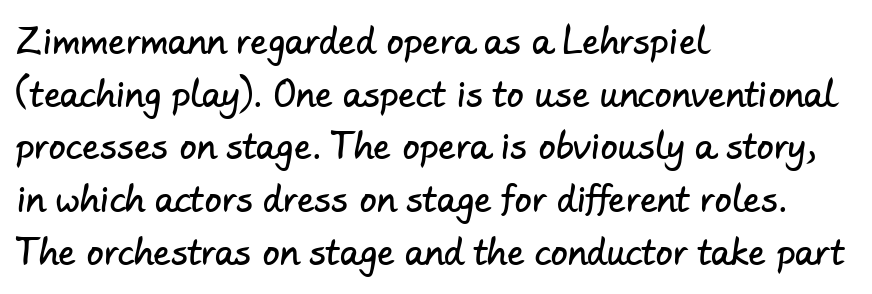
The image shows 34 px sans-serif type; set left-aligned, normal line spacing (1.55x), normal letter spacing, not underlined; low stroke contrast and a small x-height.
